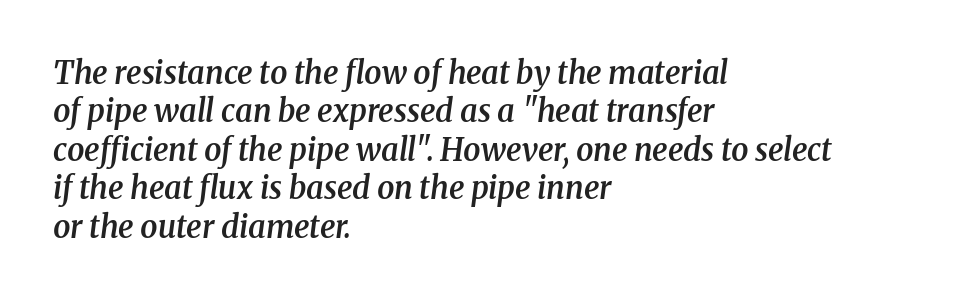
The typesetting leans somewhat heavy: a semibold. The setting favours the left margin, as ordinary paragraphs usually do. How are the letters spaced? Ordinarily, with no added tracking. The string is rendered with underlining switched off.
